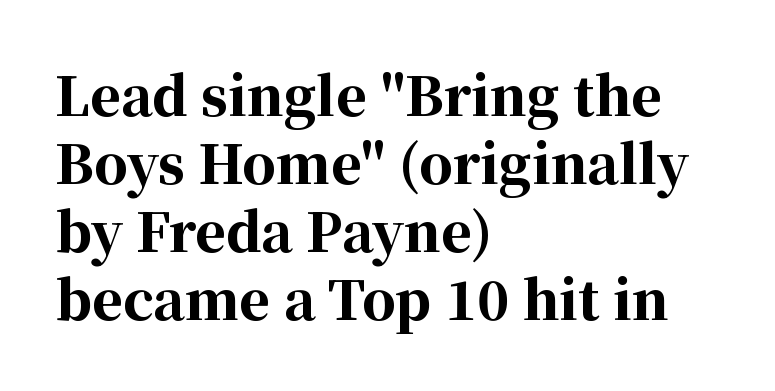
{"serif": "yes", "italic": "no", "bold": "yes", "weight": "bold", "width": "normal", "stroke_contrast": "high", "x_height": "medium", "monospaced": "no", "underline": "no", "align": "left", "line_spacing": "normal", "line_spacing_ratio": 1.28, "letter_spacing": "normal", "letter_spacing_em": 0.0, "glyph_px": 53}
